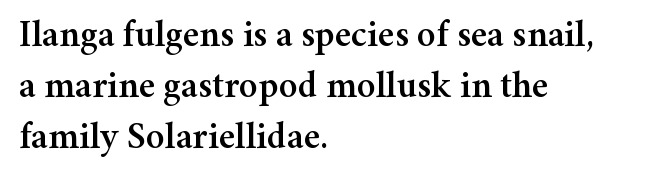
{"serif": "yes", "italic": "no", "width": "normal", "stroke_contrast": "medium", "x_height": "medium", "monospaced": "no", "underline": "no", "align": "left", "line_spacing": "normal", "line_spacing_ratio": 1.34, "letter_spacing": "normal", "letter_spacing_em": 0.0, "glyph_px": 38}
